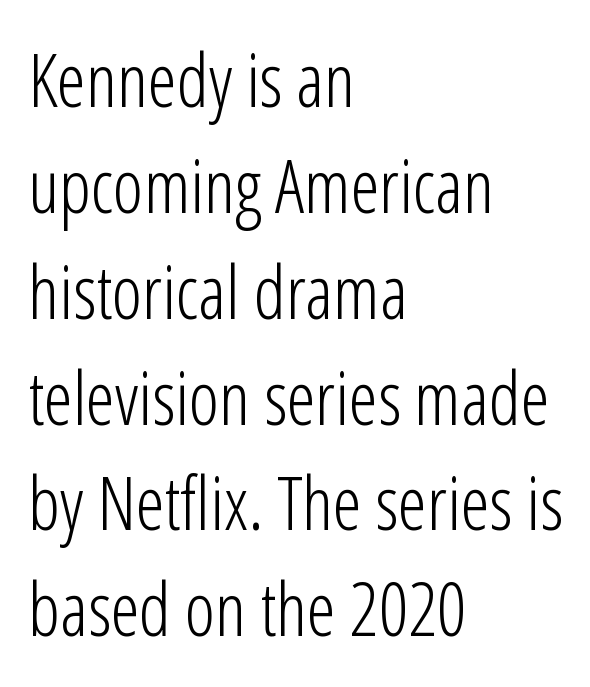
{"serif": "no", "italic": "no", "bold": "no", "weight": "light", "width": "condensed", "stroke_contrast": "low", "x_height": "medium", "monospaced": "no", "underline": "no", "align": "left", "line_spacing": "normal", "line_spacing_ratio": 1.45, "letter_spacing": "normal", "letter_spacing_em": 0.0, "glyph_px": 73}
